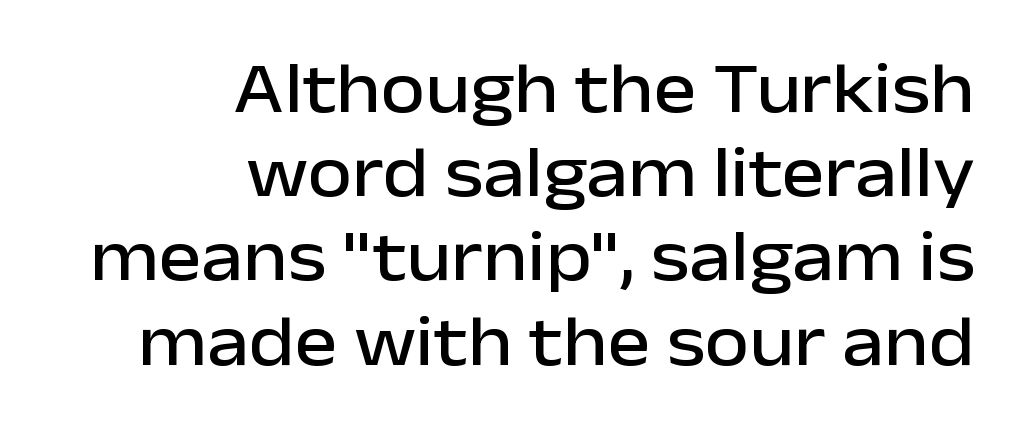
Q: Is the text italic (slanted)? A: No, it is upright.
Q: Is the typeface a serif or a sans-serif typeface? A: Sans-serif.
Q: Is the text underlined? A: No.
Q: How is the paragraph aligned? A: Right-aligned.
Q: Is the spacing between letters normal or unusually wide? A: Normal.
Q: Width (condensed, normal, or wide)? A: Normal.
Q: Stroke contrast? A: Low.
Q: x-height? A: Medium.
Q: Monospaced? A: No.
